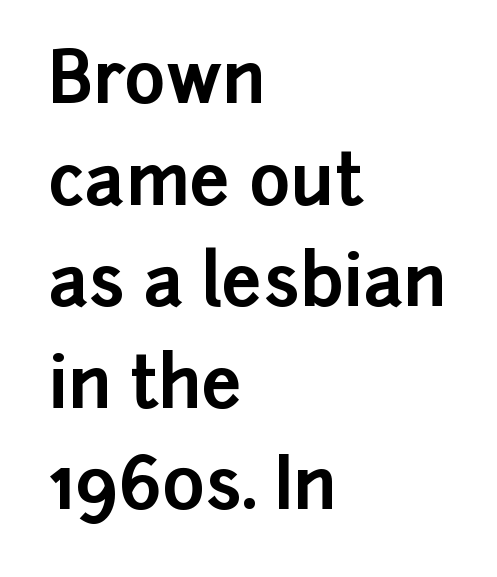
This sample is left-justified, so line endings fall wherever the words run out. This sample has the flowing, uneven cadence of proportional lettering. A bare baseline throughout the passage. The characters display no serif detailing; their extremities are plain.
